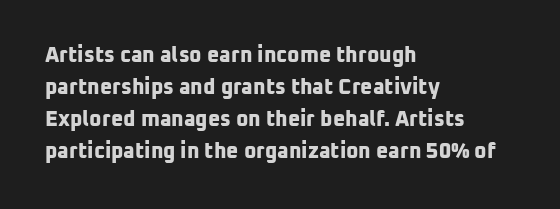
Q: Is the text bold? A: Yes.
Q: Is the text underlined? A: No.
Q: How is the paragraph aligned? A: Left-aligned.
Q: Is the spacing between letters normal or unusually wide? A: Normal.
Q: Is the spacing between lines tight, normal or loose? A: Normal.
